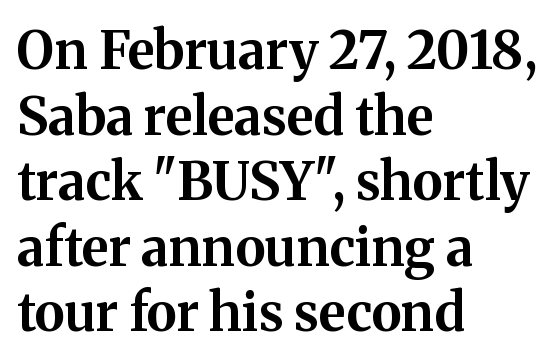
The image shows 52 px bold serif type, upright; set left-aligned, normal line spacing (1.26x), normal letter spacing, not underlined; medium stroke contrast and a medium x-height.
